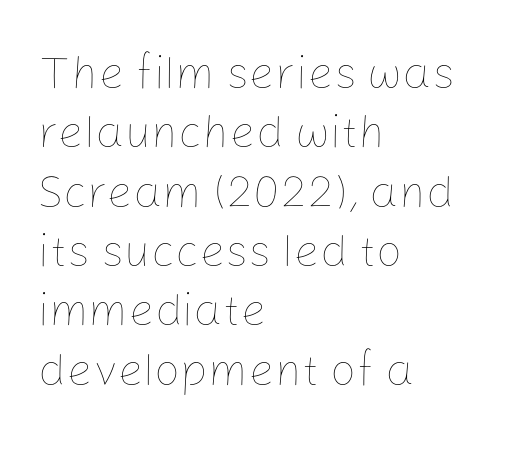
The image shows 46 px thin type, upright; set left-aligned, normal line spacing (1.29x), normal letter spacing, not underlined; low stroke contrast and a medium x-height.
